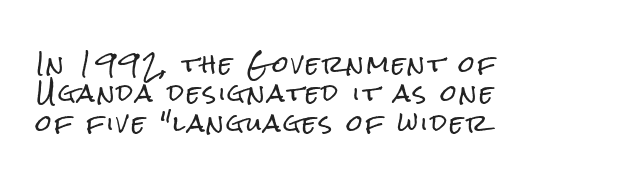
The image shows 23 px text type, upright; set left-aligned, normal line spacing (1.28x), not underlined.
